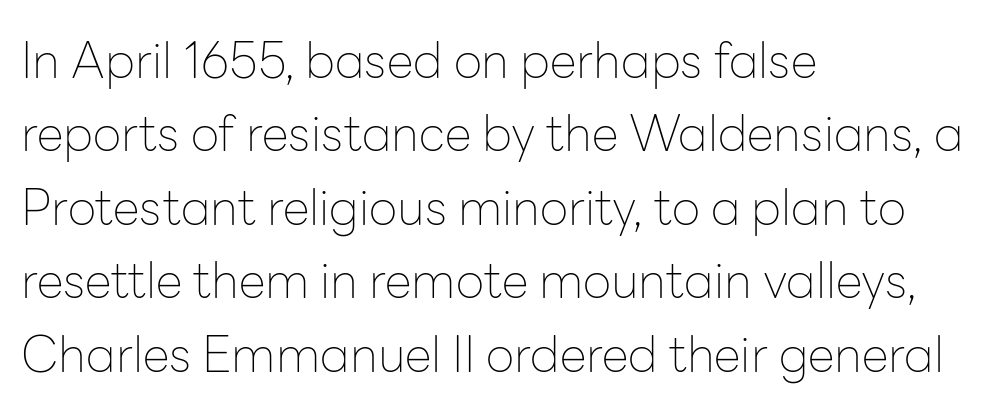
Italic: no, the glyphs are upright roman. These lines sit exactly where default settings would place them. A bare baseline throughout the passage. The strokes carry an ordinary text weight at most. The passage shown has conventional tracking throughout. These lines are rendered in a variable-pitch font.
